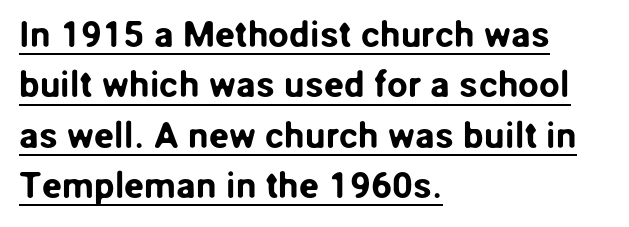
{"serif": "no", "italic": "no", "width": "normal", "stroke_contrast": "low", "x_height": "medium", "monospaced": "no", "underline": "yes", "align": "left", "line_spacing": "normal", "line_spacing_ratio": 1.36, "letter_spacing": "normal", "letter_spacing_em": 0.0, "glyph_px": 37}
